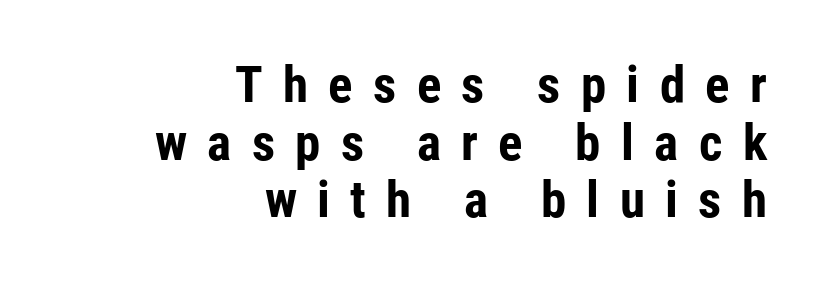
{"serif": "no", "italic": "no", "bold": "yes", "weight": "bold", "width": "condensed", "stroke_contrast": "low", "x_height": "medium", "monospaced": "no", "underline": "no", "align": "right", "line_spacing": "tight", "line_spacing_ratio": 1.13, "letter_spacing": "wide", "letter_spacing_em": 0.4, "glyph_px": 51}
